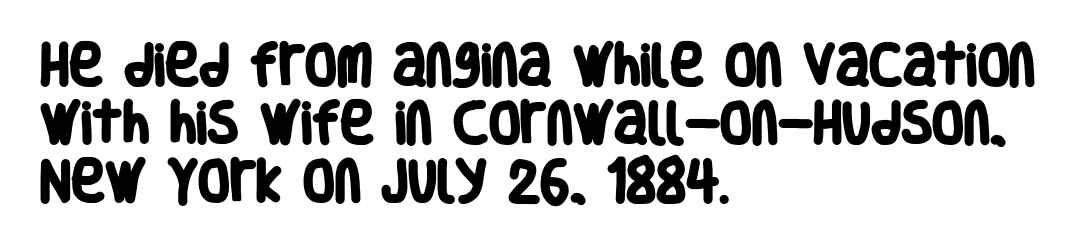
{"serif": "no", "bold": "yes", "weight": "heavy", "width": "condensed", "stroke_contrast": "low", "x_height": "large", "monospaced": "no", "underline": "no", "align": "left", "line_spacing": "normal", "line_spacing_ratio": 1.26, "letter_spacing": "normal", "letter_spacing_em": 0.0, "glyph_px": 46}
